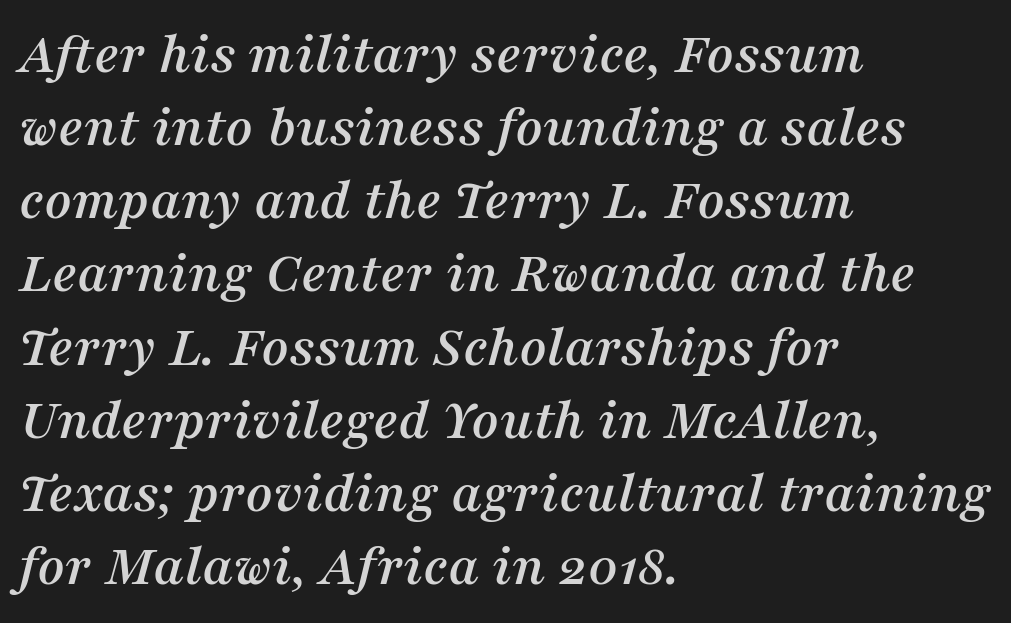
Q: Is the text italic (slanted)? A: Yes, it leans right by about 16 degrees.
Q: Is the typeface a serif or a sans-serif typeface? A: Serif.
Q: Is the text underlined? A: No.
Q: How is the paragraph aligned? A: Left-aligned.
Q: Is the spacing between letters normal or unusually wide? A: Normal.
Q: Width (condensed, normal, or wide)? A: Normal.
Q: Stroke contrast? A: Medium.
Q: x-height? A: Medium.
Q: Monospaced? A: No.
